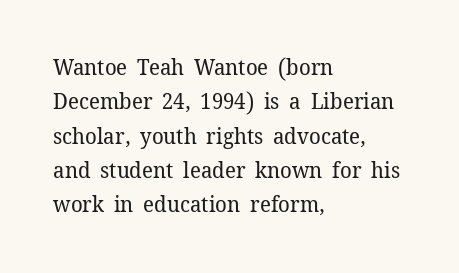
Q: Is the text bold? A: No.
Q: Is the text italic (slanted)? A: No, it is upright.
Q: Is the text underlined? A: No.
Q: How is the paragraph aligned? A: Left-aligned.
Q: Is the spacing between letters normal or unusually wide? A: Normal.
Q: Is the spacing between lines tight, normal or loose? A: Normal.
